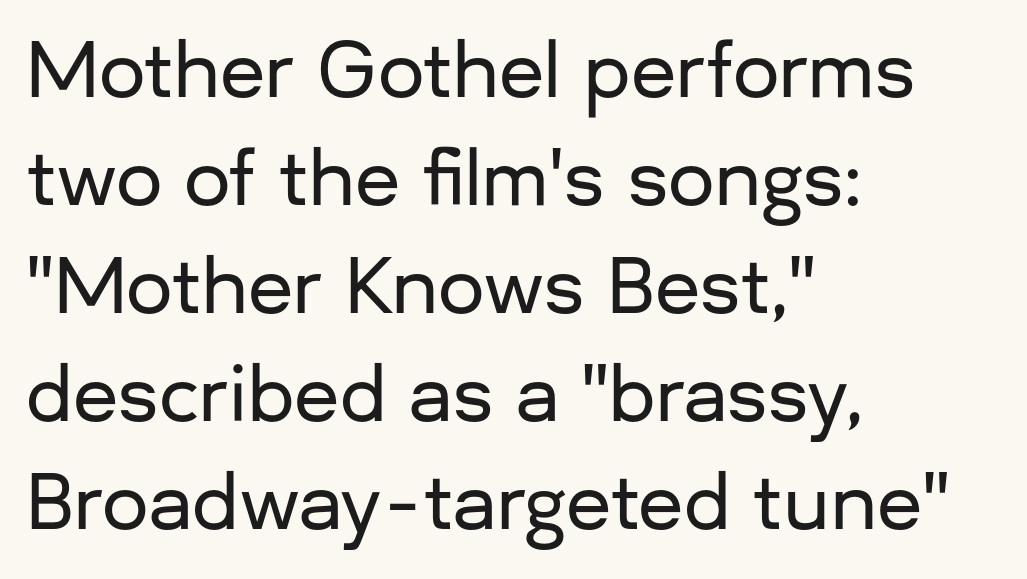
Compared with typical paragraphs, the rows here are spaced about the same. The letters stand straight up with perfectly vertical stems. The letters sit at their default tracking, neither squeezed nor spread. The gap between lines stays unmarked. The designer went with a sans here, leaving each stem footless. The ragged edge is on the right, which tells us the setting is flush left.
